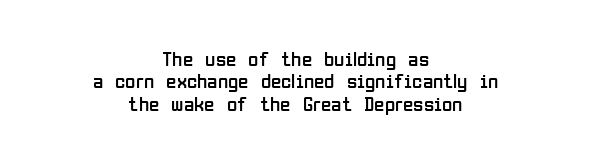
The image shows 21 px text type, upright; set centered, tight line spacing (1.06x), normal letter spacing, not underlined.
